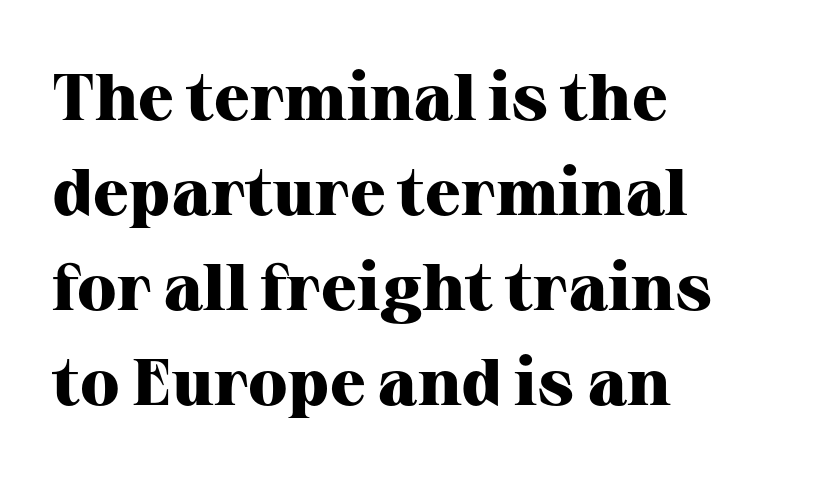
The image shows 66 px heavy serif type, upright; set left-aligned, normal line spacing (1.44x), normal letter spacing, not underlined; high stroke contrast and a medium x-height.
